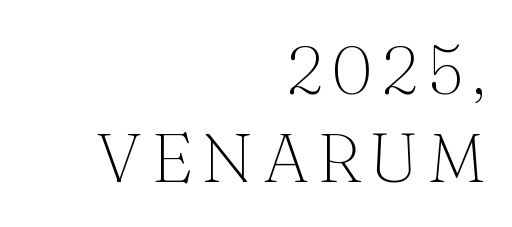
{"serif": "yes", "italic": "no", "bold": "no", "weight": "thin", "width": "normal", "stroke_contrast": "medium", "x_height": "medium", "monospaced": "no", "underline": "no", "align": "right", "line_spacing": "normal", "line_spacing_ratio": 1.29, "glyph_px": 68}
